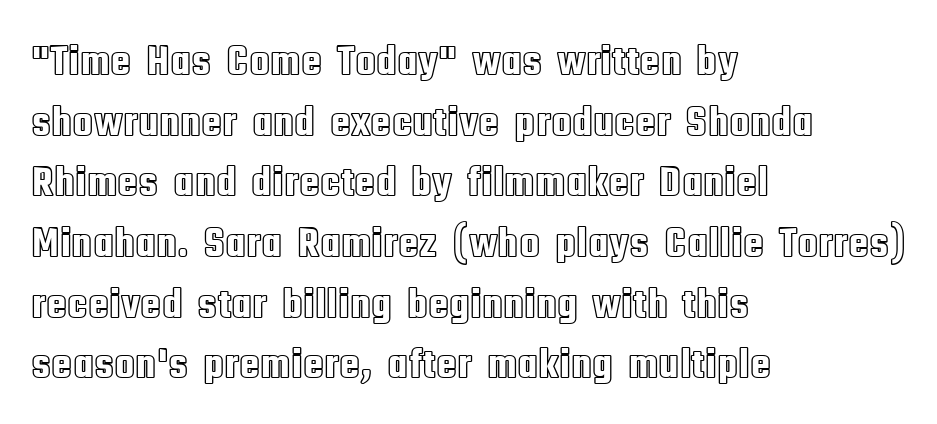
The gap between lines stays unmarked. The passage shown is typed in a proportional face where columns would drift. A typesetter would mark this as roman, not italic. Reading down the column, the eye jumps a familiar distance to each next line. The letters sit at their default tracking, neither squeezed nor spread.
